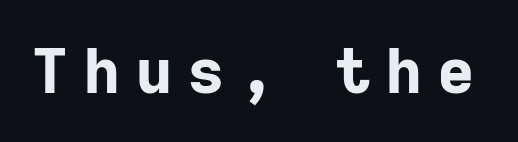
Q: Is the text bold? A: Yes.
Q: Is the text italic (slanted)? A: No, it is upright.
Q: Is the typeface a serif or a sans-serif typeface? A: Sans-serif.
Q: Is the text underlined? A: No.
Q: Is the spacing between letters normal or unusually wide? A: Unusually wide.
Q: Width (condensed, normal, or wide)? A: Normal.
Q: Stroke contrast? A: Low.
Q: x-height? A: Medium.
Q: Monospaced? A: No.
